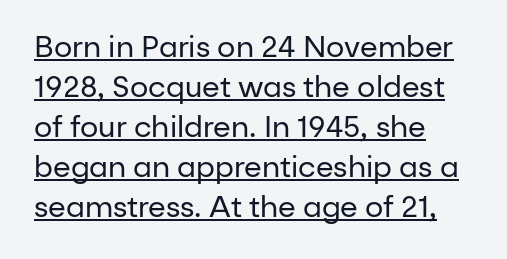
Q: Is the text bold? A: No.
Q: Is the text italic (slanted)? A: No, it is upright.
Q: Is the typeface a serif or a sans-serif typeface? A: Sans-serif.
Q: Is the text underlined? A: Yes.
Q: How is the paragraph aligned? A: Left-aligned.
Q: Is the spacing between letters normal or unusually wide? A: Normal.
Q: Is the spacing between lines tight, normal or loose? A: Normal.
Q: Width (condensed, normal, or wide)? A: Normal.
Q: Stroke contrast? A: Low.
Q: x-height? A: Medium.
Q: Monospaced? A: No.
